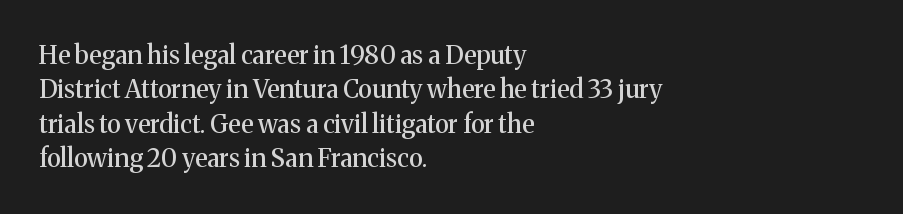
{"italic": "no", "underline": "no", "align": "left", "line_spacing": "normal", "line_spacing_ratio": 1.38, "letter_spacing": "normal", "letter_spacing_em": 0.0, "glyph_px": 25}
